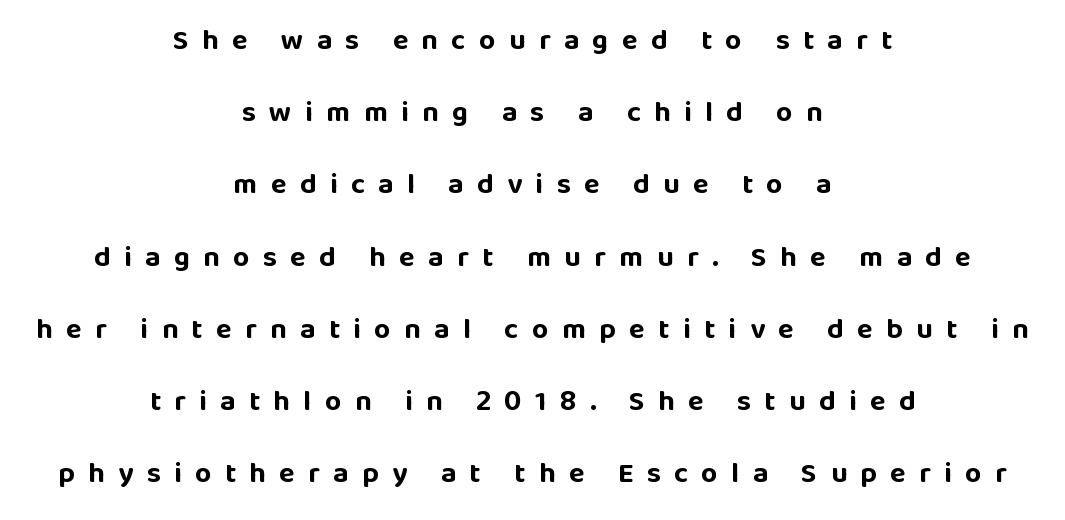
{"serif": "no", "italic": "no", "bold": "yes", "weight": "bold", "width": "normal", "stroke_contrast": "low", "x_height": "large", "monospaced": "no", "underline": "no", "align": "center", "line_spacing": "loose", "line_spacing_ratio": 2.49, "letter_spacing": "wide", "letter_spacing_em": 0.46, "glyph_px": 29}
